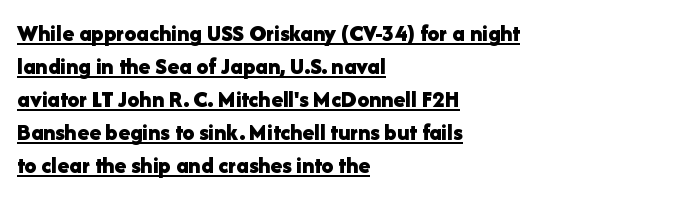
{"italic": "no", "bold": "yes", "underline": "yes", "align": "left", "line_spacing": "normal", "line_spacing_ratio": 1.38, "letter_spacing": "normal", "letter_spacing_em": 0.0, "glyph_px": 24}
